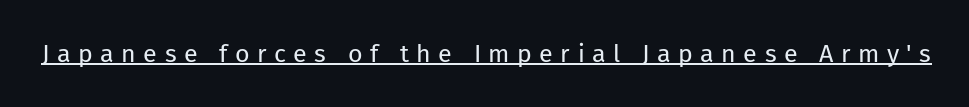
The image shows 25 px text type, upright; set unusually wide letter spacing (+0.3 em), underlined.
